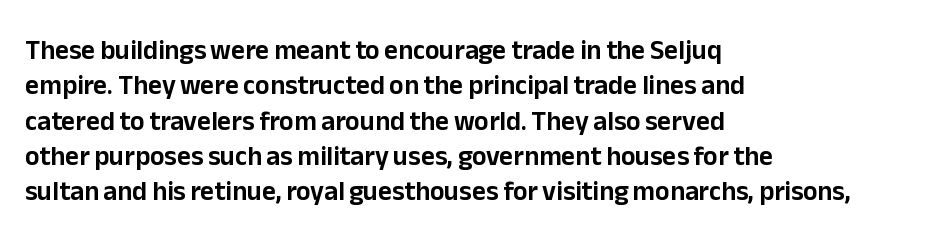
The image shows 27 px text type, upright; set left-aligned, normal line spacing (1.31x), normal letter spacing, not underlined.
